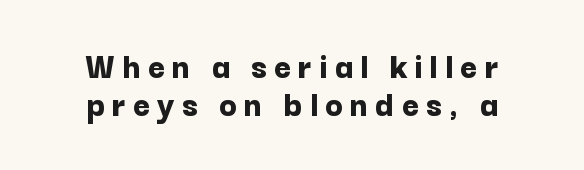
{"serif": "no", "italic": "no", "bold": "yes", "weight": "bold", "width": "normal", "stroke_contrast": "low", "x_height": "medium", "monospaced": "no", "underline": "no", "align": "center", "line_spacing": "tight", "line_spacing_ratio": 1.04, "glyph_px": 37}
